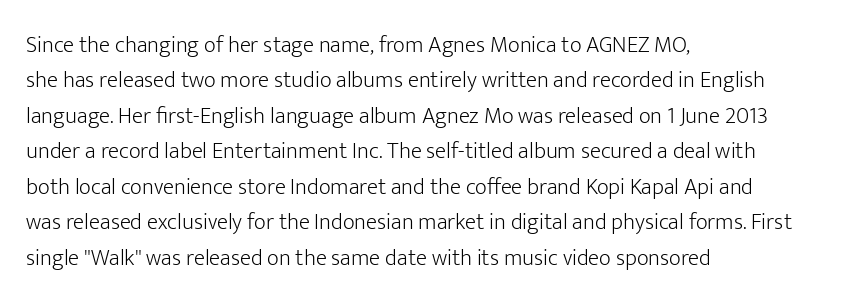
Q: Is the text bold? A: No.
Q: Is the text italic (slanted)? A: No, it is upright.
Q: Is the text underlined? A: No.
Q: How is the paragraph aligned? A: Left-aligned.
Q: Is the spacing between letters normal or unusually wide? A: Normal.
Q: Is the spacing between lines tight, normal or loose? A: Normal.
